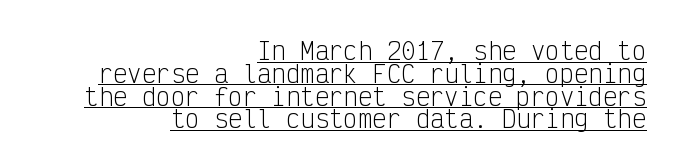
Q: Is the text bold? A: No.
Q: Is the text italic (slanted)? A: No, it is upright.
Q: Is the text underlined? A: Yes.
Q: How is the paragraph aligned? A: Right-aligned.
Q: Is the spacing between letters normal or unusually wide? A: Normal.
Q: Is the spacing between lines tight, normal or loose? A: Tight.
